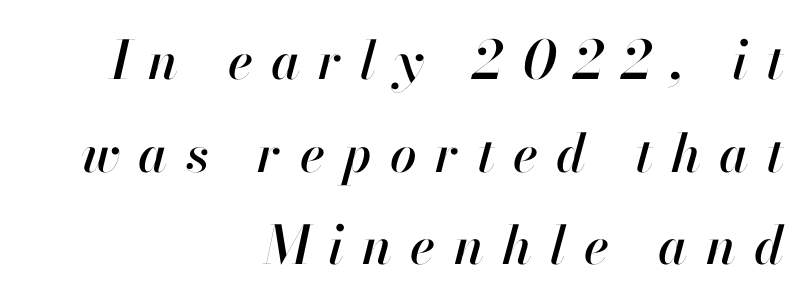
The image shows 53 px text type, italic (leaning right); set right-aligned, line spacing 1.75x, unusually wide letter spacing (+0.34 em), not underlined; high stroke contrast and a small x-height.
